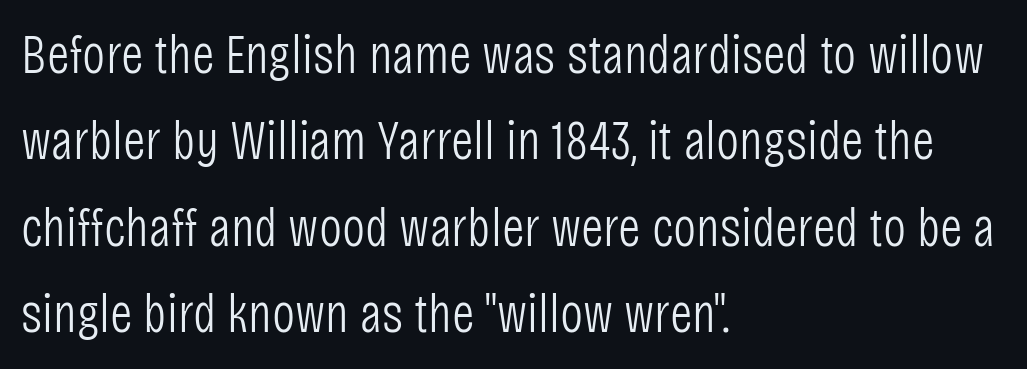
{"serif": "no", "italic": "no", "bold": "no", "weight": "light", "width": "condensed", "stroke_contrast": "low", "x_height": "large", "monospaced": "no", "underline": "no", "align": "left", "line_spacing": "normal", "line_spacing_ratio": 1.57, "letter_spacing": "normal", "letter_spacing_em": 0.0, "glyph_px": 55}
